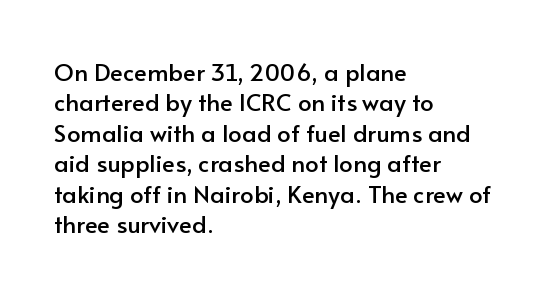
{"italic": "no", "underline": "no", "align": "left", "line_spacing": "normal", "line_spacing_ratio": 1.27, "letter_spacing": "normal", "letter_spacing_em": 0.0, "glyph_px": 24}
